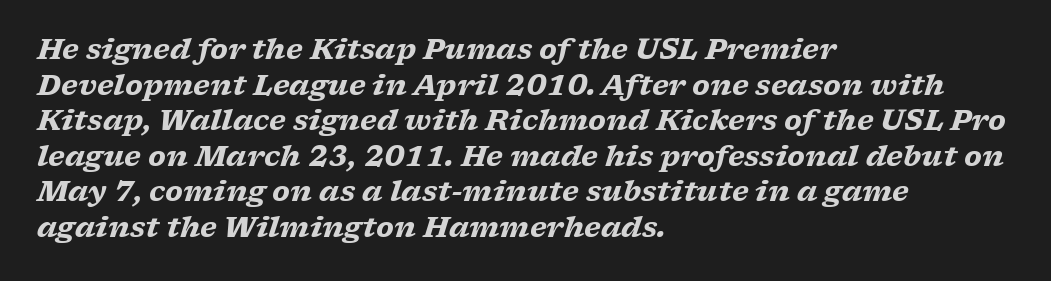
Q: Is the text bold? A: Yes.
Q: Is the text italic (slanted)? A: Yes, it leans right by about 17 degrees.
Q: Is the typeface a serif or a sans-serif typeface? A: Serif.
Q: Is the text underlined? A: No.
Q: How is the paragraph aligned? A: Left-aligned.
Q: Is the spacing between letters normal or unusually wide? A: Normal.
Q: Is the spacing between lines tight, normal or loose? A: Normal.
Q: Width (condensed, normal, or wide)? A: Wide.
Q: Stroke contrast? A: Low.
Q: x-height? A: Medium.
Q: Monospaced? A: No.
